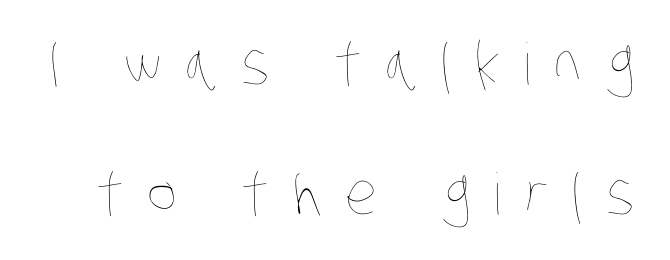
{"bold": "no", "weight": "thin", "width": "condensed", "stroke_contrast": "low", "x_height": "large", "monospaced": "no", "underline": "no", "line_spacing": "loose", "line_spacing_ratio": 2.28, "letter_spacing": "wide", "letter_spacing_em": 0.41, "glyph_px": 57}
